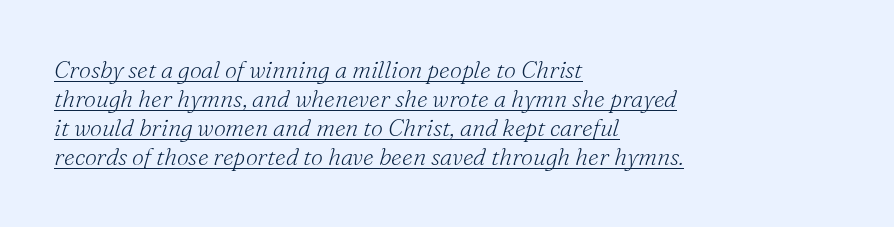
Q: Is the text bold? A: No.
Q: Is the text italic (slanted)? A: Yes, it leans right by about 16 degrees.
Q: Is the text underlined? A: Yes.
Q: How is the paragraph aligned? A: Left-aligned.
Q: Is the spacing between letters normal or unusually wide? A: Normal.
